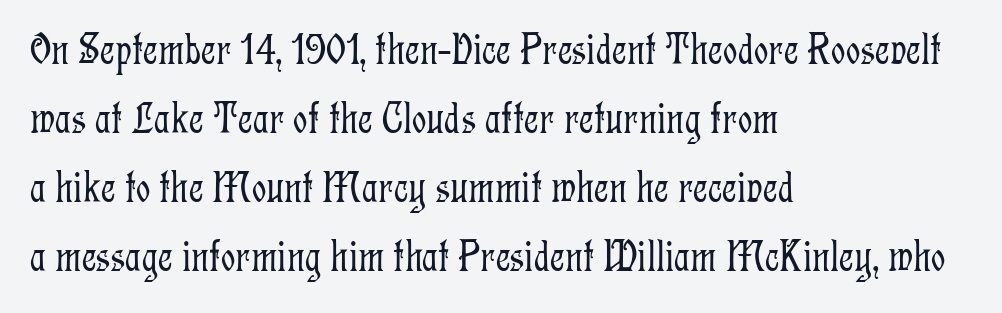
{"serif": "yes", "italic": "no", "bold": "no", "weight": "light", "width": "condensed", "stroke_contrast": "low", "x_height": "medium", "monospaced": "no", "underline": "no", "align": "left", "line_spacing": "normal", "line_spacing_ratio": 1.53, "letter_spacing": "normal", "letter_spacing_em": 0.0, "glyph_px": 45}
